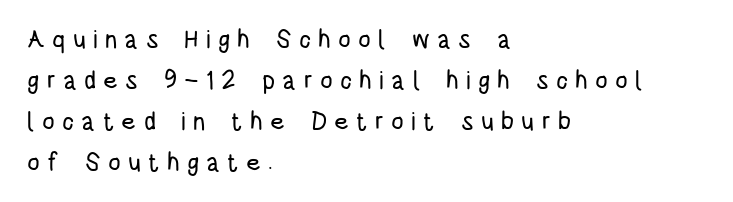
The image shows 25 px text type, upright; set left-aligned, normal line spacing (1.64x), unusually wide letter spacing (+0.29 em), not underlined.
